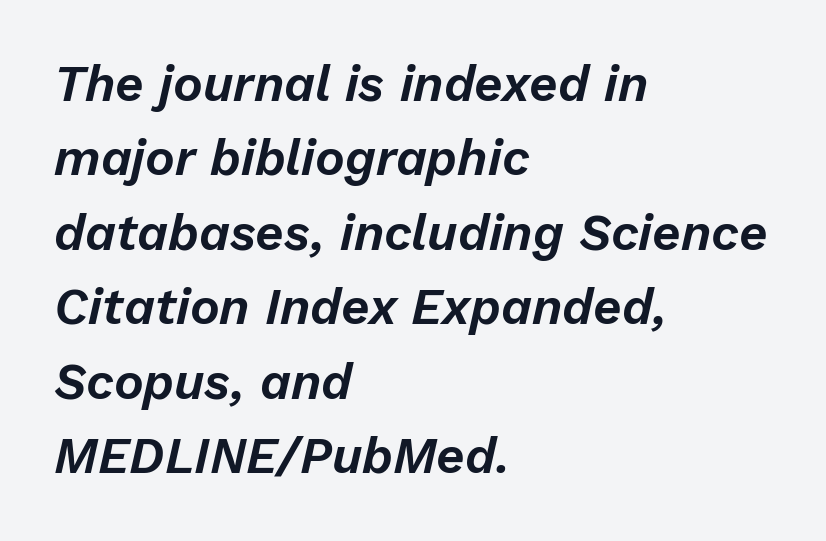
Q: Is the text italic (slanted)? A: Yes, it leans right by about 13 degrees.
Q: Is the text underlined? A: No.
Q: How is the paragraph aligned? A: Left-aligned.
Q: Is the spacing between letters normal or unusually wide? A: Normal.
Q: Is the spacing between lines tight, normal or loose? A: Normal.
Q: Width (condensed, normal, or wide)? A: Normal.
Q: Stroke contrast? A: Low.
Q: x-height? A: Medium.
Q: Monospaced? A: No.
